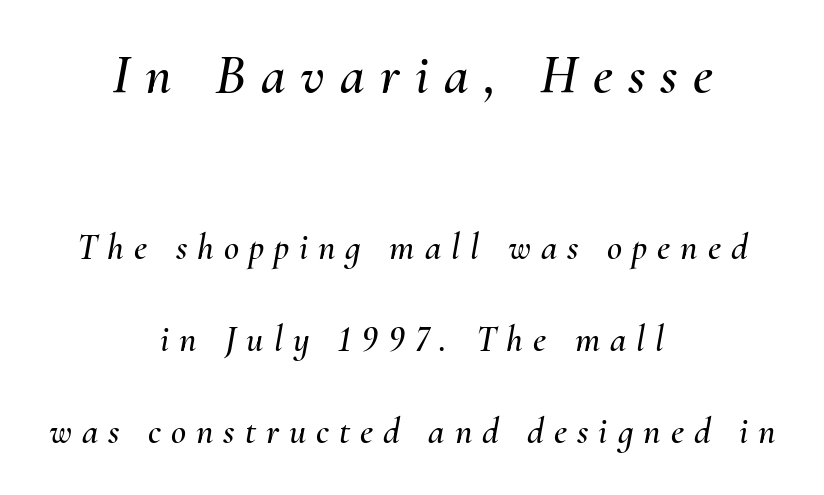
{"italic": "yes", "lean": "right", "slant_degrees": 10, "width": "normal", "stroke_contrast": "medium", "x_height": "small", "monospaced": "no", "underline": "no", "align": "center", "line_spacing": "loose", "line_spacing_ratio": 2.49, "letter_spacing": "wide", "letter_spacing_em": 0.27, "larger_block": "first", "size_ratio": 1.51, "glyph_px": 56}
